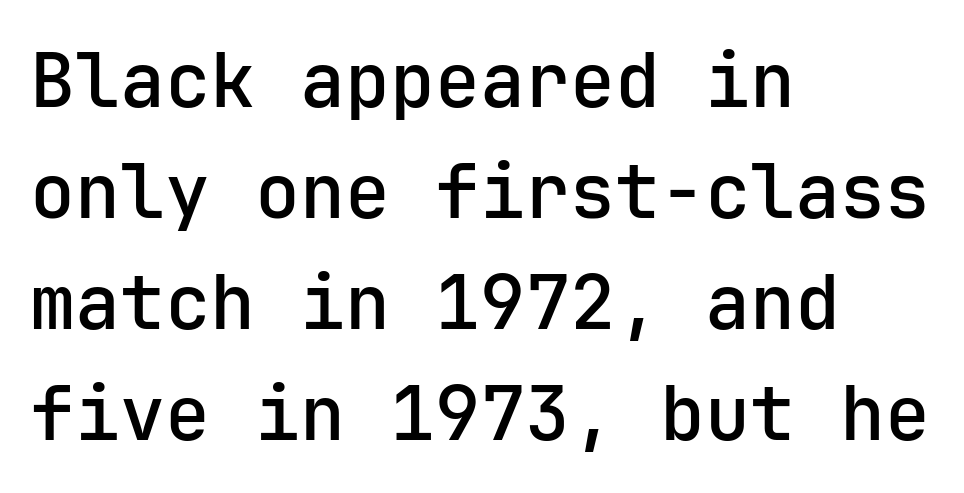
Q: Is the text italic (slanted)? A: No, it is upright.
Q: Is the typeface a serif or a sans-serif typeface? A: Sans-serif.
Q: Is the text underlined? A: No.
Q: How is the paragraph aligned? A: Left-aligned.
Q: Is the spacing between letters normal or unusually wide? A: Normal.
Q: Is the spacing between lines tight, normal or loose? A: Normal.
Q: Width (condensed, normal, or wide)? A: Normal.
Q: Stroke contrast? A: Low.
Q: x-height? A: Medium.
Q: Monospaced? A: Yes.
